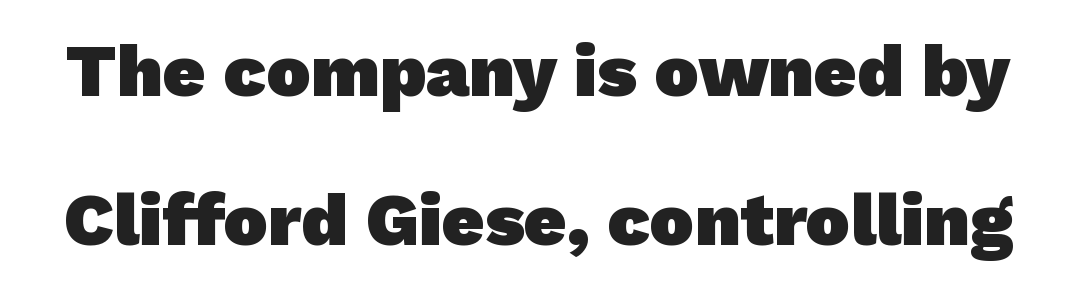
This sample has the flowing, uneven cadence of proportional lettering. As a designer I'd log this as weight 700, bold. Characters follow at the spacing the type designer built in. Each new line begins a long way beneath the previous one. The zone under the glyphs is completely vacant.
